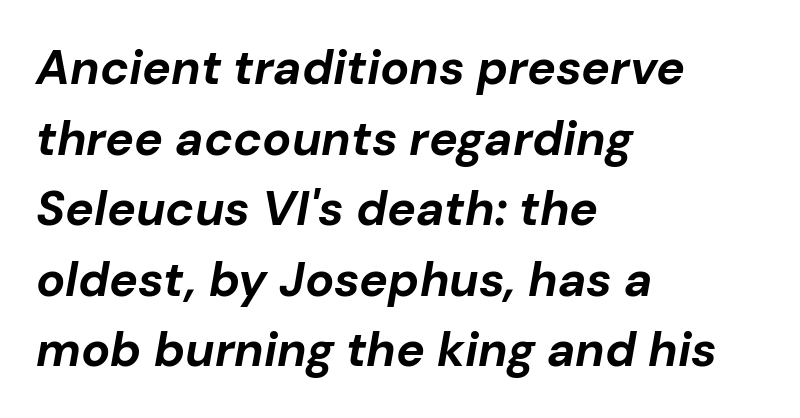
The block of text has a typical density, with ordinary space between rows. The rendering uses natural spacing where letterforms have individual widths. The text carries the slant typical of an italic or oblique font. Compared with an ordinary text face, these strokes are far heavier — a full bold. Caption: multi-line text, flush left, ragged right.
